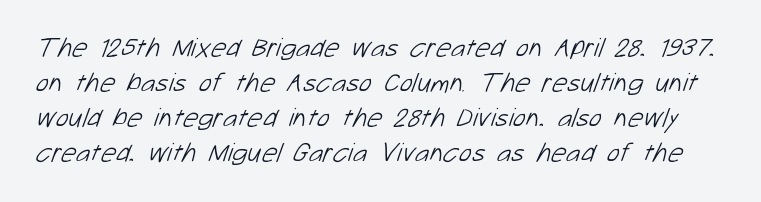
Q: Is the text bold? A: No.
Q: Is the text underlined? A: No.
Q: Is the spacing between letters normal or unusually wide? A: Normal.
Q: Is the spacing between lines tight, normal or loose? A: Normal.
